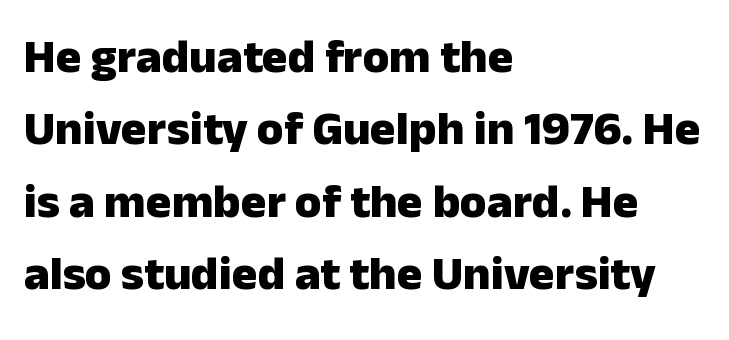
{"serif": "no", "italic": "no", "bold": "yes", "weight": "heavy", "width": "normal", "stroke_contrast": "low", "x_height": "medium", "monospaced": "no", "underline": "no", "align": "left", "line_spacing": "normal", "line_spacing_ratio": 1.51, "letter_spacing": "normal", "letter_spacing_em": 0.0, "glyph_px": 48}
